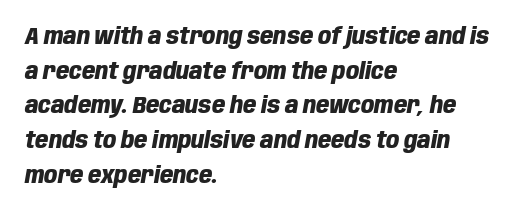
The image shows 23 px bold type, italic (leaning right); set left-aligned, normal line spacing (1.51x), normal letter spacing, not underlined.
